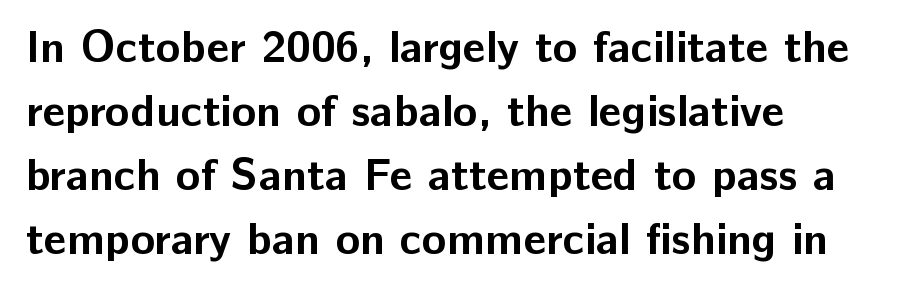
The image shows 45 px bold sans-serif type, upright; set left-aligned, normal line spacing (1.42x), normal letter spacing, not underlined; low stroke contrast and a medium x-height.
